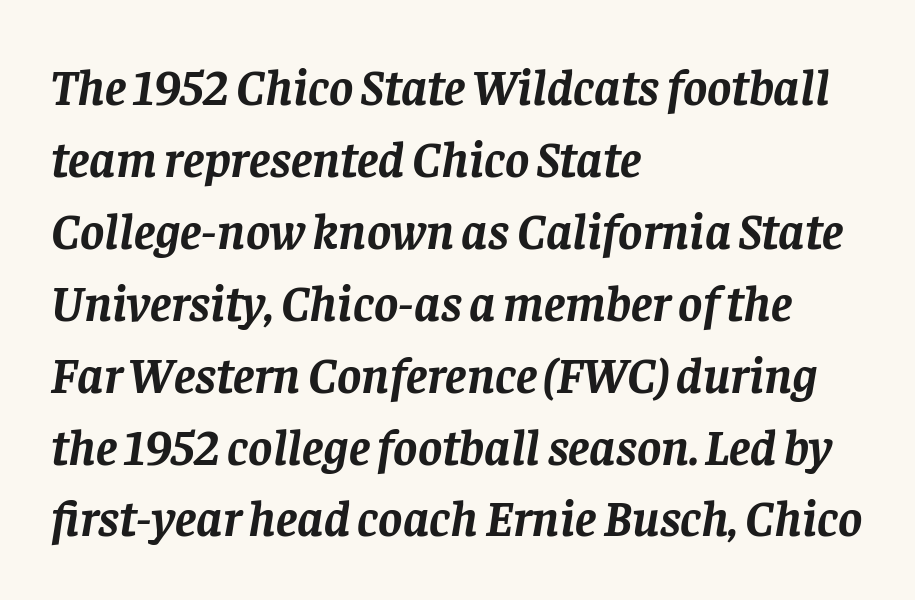
Evenly set lines give the paragraph a standard silhouette. How heavy is the stroke? Heavy — this is a bold. Observe the serifs anchoring each vertical stroke in this sample. The tracking reads as untouched default to a designer's eye. Glance below the letters and you will spot only blank space. Posture: slanted.
